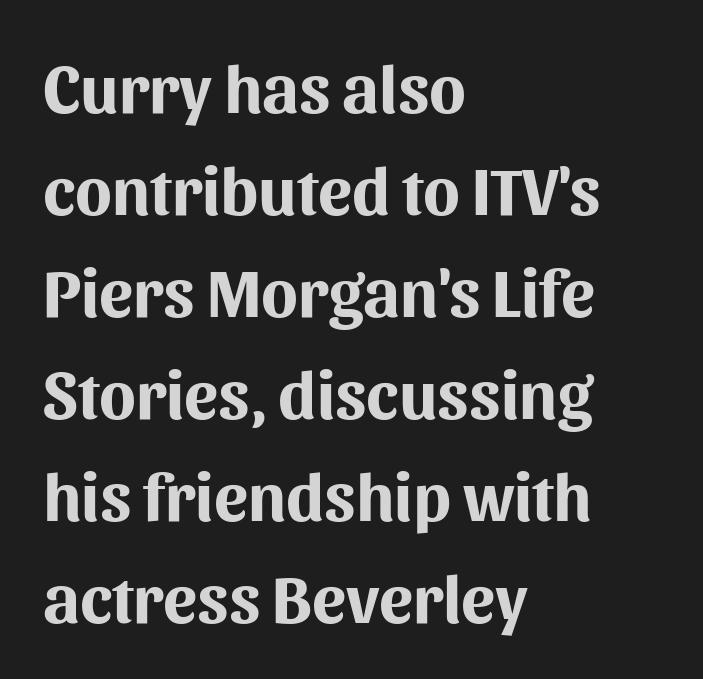
A full-strength bold gives these letters their thick strokes. The letters advance in unequal steps, a hallmark of proportional type. Reading down the column, the eye jumps a familiar distance to each next line. The letters stand straight up with perfectly vertical stems.
